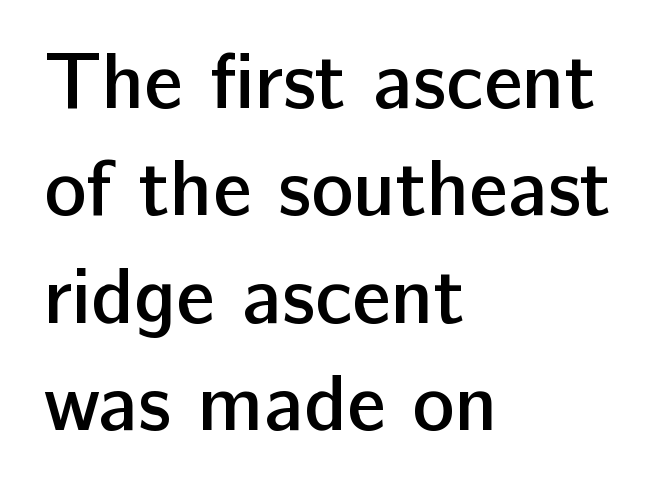
Character widths vary here, with narrow letters taking less room than wide ones. Check where the strokes stop: nothing finishes them off — pure sans. The letters stand straight up with perfectly vertical stems. Letter spacing: default. A clean baseline with only descenders dipping below it. The typesetter chose a ragged-right arrangement here.
